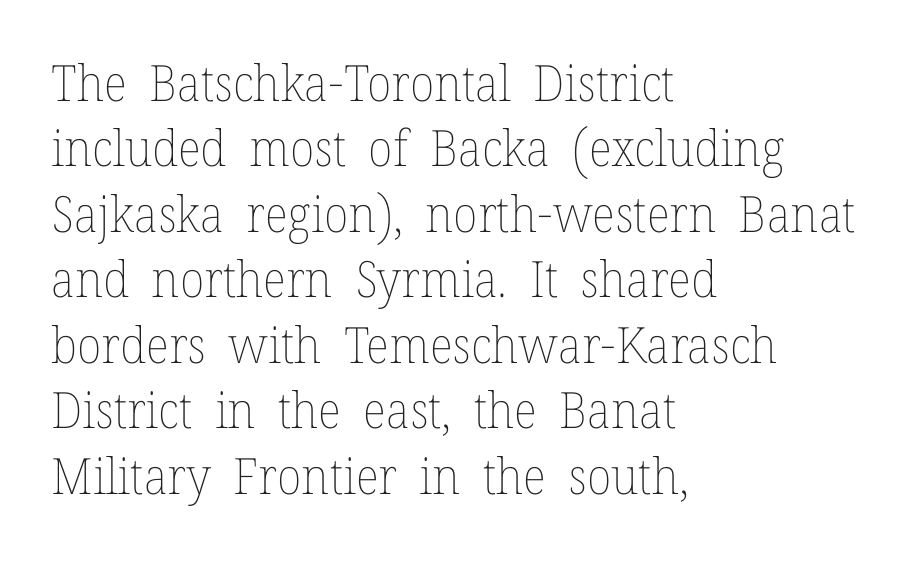
Q: Is the text bold? A: No.
Q: Is the text italic (slanted)? A: No, it is upright.
Q: Is the text underlined? A: No.
Q: How is the paragraph aligned? A: Left-aligned.
Q: Is the spacing between letters normal or unusually wide? A: Normal.
Q: Is the spacing between lines tight, normal or loose? A: Normal.
Q: Width (condensed, normal, or wide)? A: Normal.
Q: Stroke contrast? A: Low.
Q: x-height? A: Medium.
Q: Monospaced? A: No.
